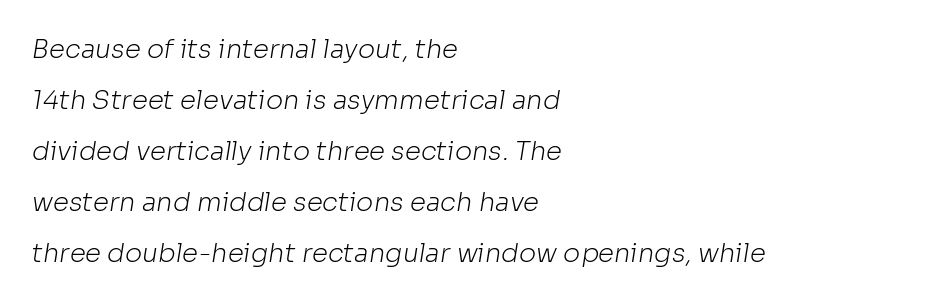
Words float on clear page, feet unadorned. One glance says open: line gaps are wider than usual. Here the glyphs are tracked normally, forming tight word shapes. A student would call this left alignment; a typographer would say flush left, rag right.
